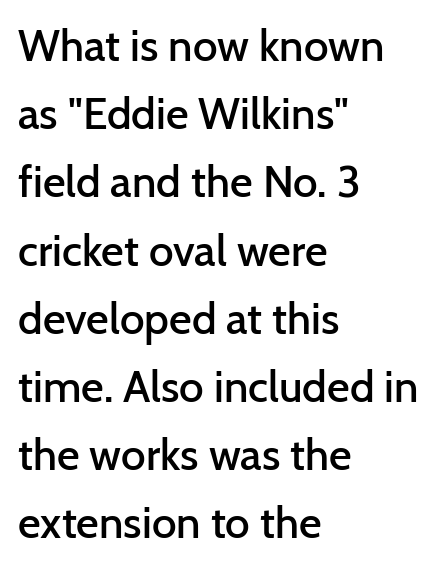
Check where the strokes stop: nothing finishes them off — pure sans. The face used here is proportionally spaced, like ordinary book or web type. Each glyph is drawn with semibold strokes, heavier than normal yet not fully bold. Nobody drew a line under any word here.
